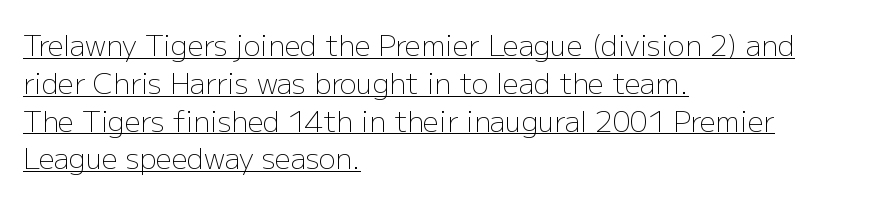
Q: Is the text bold? A: No.
Q: Is the text italic (slanted)? A: No, it is upright.
Q: Is the typeface a serif or a sans-serif typeface? A: Sans-serif.
Q: Is the text underlined? A: Yes.
Q: How is the paragraph aligned? A: Left-aligned.
Q: Is the spacing between letters normal or unusually wide? A: Normal.
Q: Is the spacing between lines tight, normal or loose? A: Normal.
Q: Width (condensed, normal, or wide)? A: Normal.
Q: Stroke contrast? A: Low.
Q: x-height? A: Medium.
Q: Monospaced? A: No.
